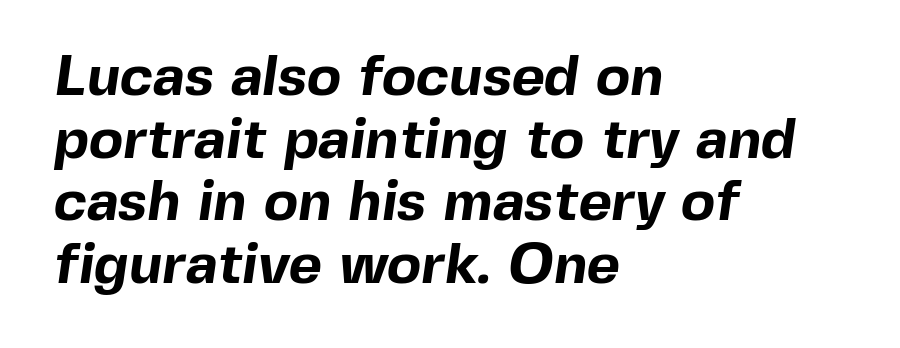
The image shows 57 px bold sans-serif type; set left-aligned, tight line spacing (1.1x), normal letter spacing, not underlined; a medium x-height.
